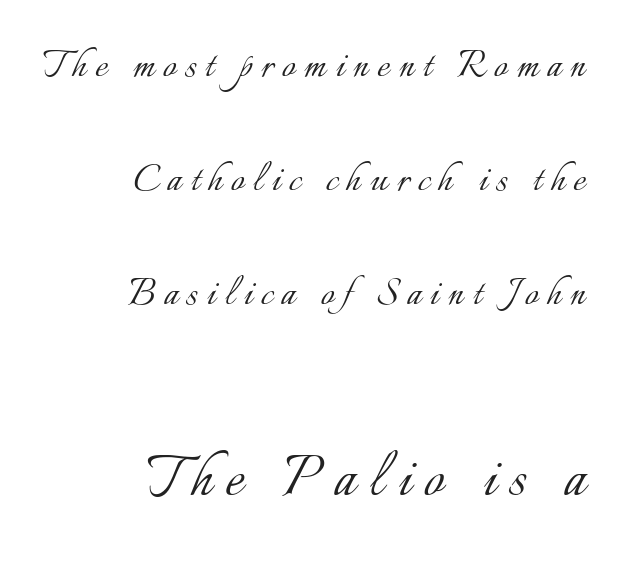
{"bold": "no", "weight": "light", "width": "normal", "stroke_contrast": "low", "x_height": "small", "monospaced": "no", "underline": "no", "align": "right", "line_spacing": "loose", "line_spacing_ratio": 2.43, "larger_block": "second", "size_ratio": 1.51, "glyph_px": 71}
